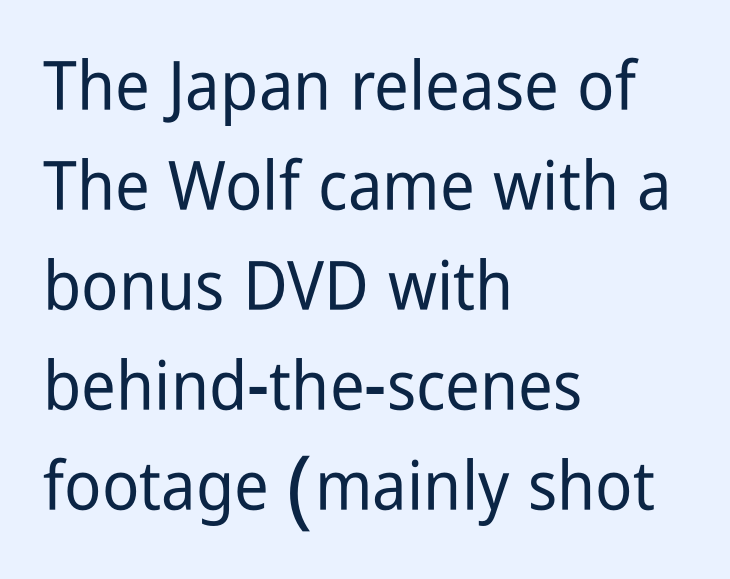
{"serif": "no", "italic": "no", "width": "condensed", "stroke_contrast": "low", "x_height": "medium", "monospaced": "no", "underline": "no", "align": "left", "line_spacing": "normal", "line_spacing_ratio": 1.47, "letter_spacing": "normal", "letter_spacing_em": 0.0, "glyph_px": 68}
